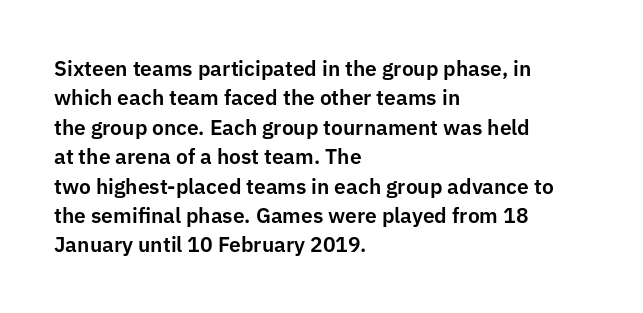
Q: Is the text italic (slanted)? A: No, it is upright.
Q: Is the text underlined? A: No.
Q: How is the paragraph aligned? A: Left-aligned.
Q: Is the spacing between letters normal or unusually wide? A: Normal.
Q: Is the spacing between lines tight, normal or loose? A: Normal.
